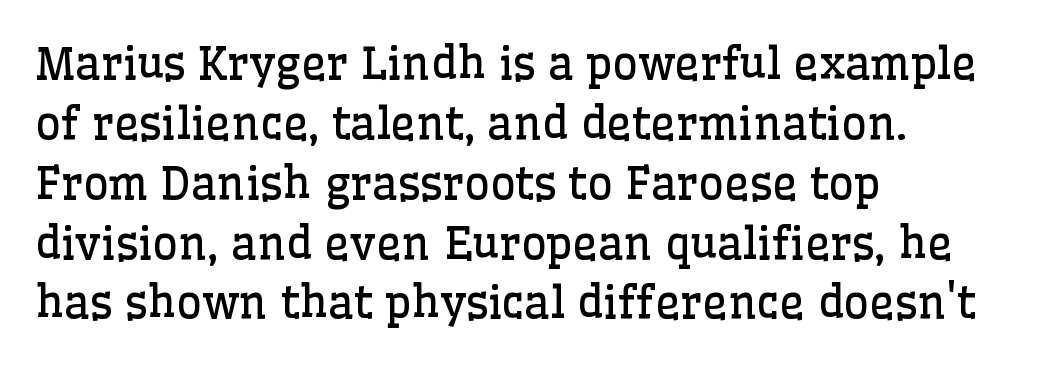
Each letter keeps its own natural width here, so spacing adapts to shape. The letters carry serifs — small finishing strokes at the ends of their stems. The strokes are not fattened; the text isn't bold. Words appear dense and cohesive because spacing is normal.
